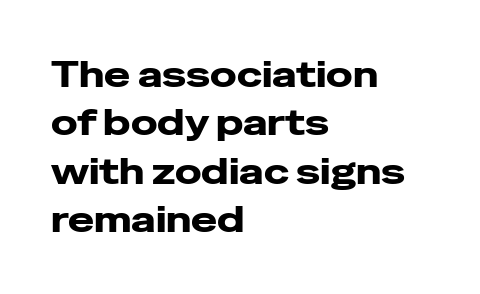
Q: Is the text italic (slanted)? A: No, it is upright.
Q: Is the typeface a serif or a sans-serif typeface? A: Sans-serif.
Q: Is the text underlined? A: No.
Q: How is the paragraph aligned? A: Left-aligned.
Q: Is the spacing between letters normal or unusually wide? A: Normal.
Q: Is the spacing between lines tight, normal or loose? A: Normal.
Q: Width (condensed, normal, or wide)? A: Wide.
Q: Stroke contrast? A: Low.
Q: x-height? A: Medium.
Q: Monospaced? A: No.
